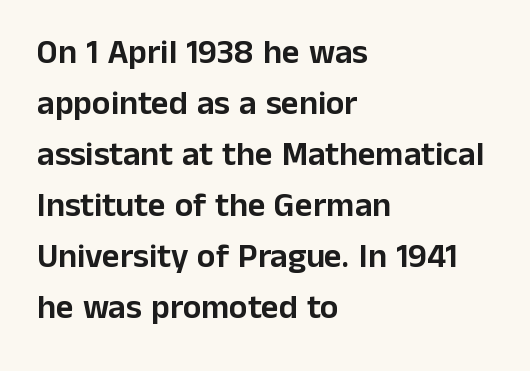
The image shows 34 px sans-serif type, upright; set left-aligned, normal line spacing (1.5x), normal letter spacing, not underlined; low stroke contrast and a medium x-height.
